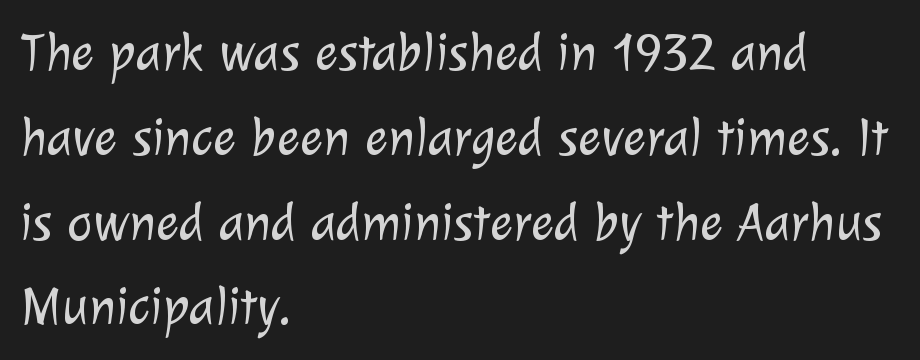
The image shows 54 px light sans-serif type; set left-aligned, normal line spacing (1.57x), normal letter spacing, not underlined; low stroke contrast and a medium x-height.
